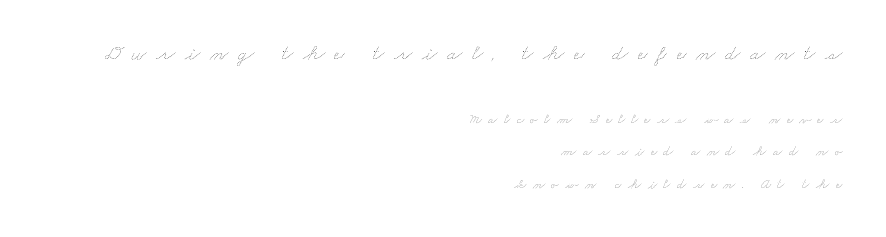
A light-to-regular cut is what we see here. No word sits above an underline. Students, note that the glyphs here are deliberately spaced far apart. Regarding leading, the lines here are spaced well apart.
